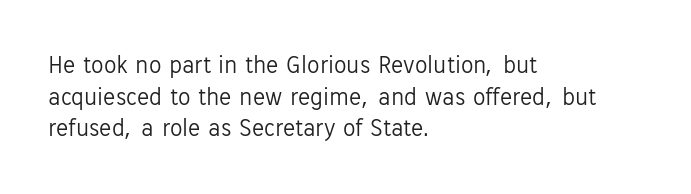
The image shows 25 px text type, upright; set left-aligned, normal line spacing (1.27x), normal letter spacing, not underlined.
